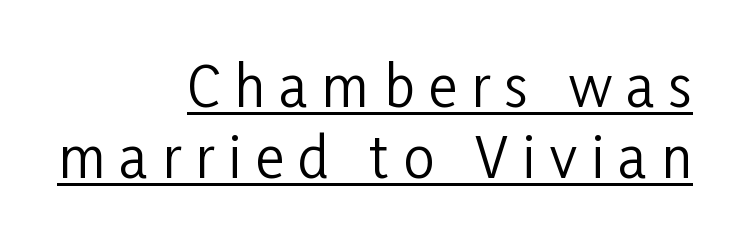
The image shows 55 px regular-weight, condensed sans-serif type, upright; set right-aligned, normal line spacing (1.29x), unusually wide letter spacing (+0.26 em), underlined; low stroke contrast and a medium x-height.
